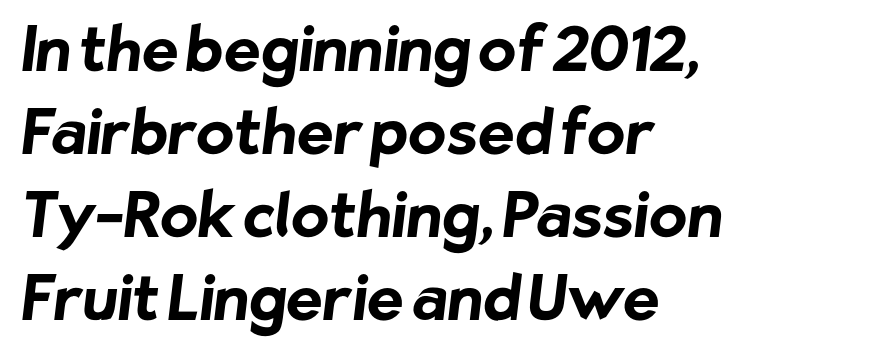
Q: Is the text bold? A: Yes.
Q: Is the typeface a serif or a sans-serif typeface? A: Sans-serif.
Q: Is the text underlined? A: No.
Q: How is the paragraph aligned? A: Left-aligned.
Q: Is the spacing between letters normal or unusually wide? A: Normal.
Q: Is the spacing between lines tight, normal or loose? A: Normal.
Q: Width (condensed, normal, or wide)? A: Normal.
Q: Stroke contrast? A: Low.
Q: x-height? A: Medium.
Q: Monospaced? A: No.
